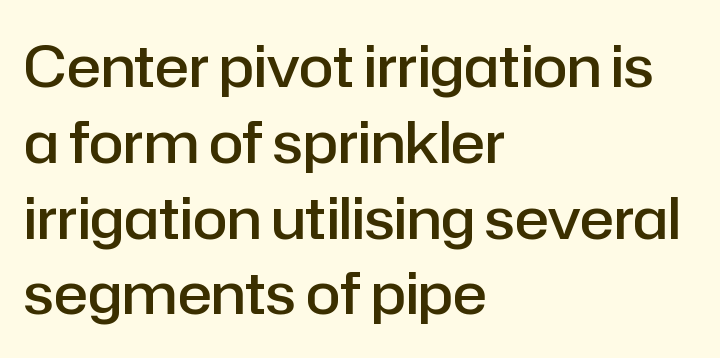
The image shows 57 px semibold sans-serif type, upright; set left-aligned, normal line spacing (1.33x), normal letter spacing, not underlined; low stroke contrast and a medium x-height.
